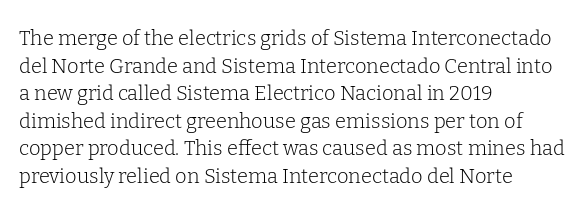
This rendering leaves character spacing at its baseline value. These lines stack with their left ends in a neat column. Reading down the column, the eye jumps a familiar distance to each next line. Stroke mass is kept to a normal reading level or below. Unlike italic type, these characters show no tilt at all. No word sits above an underline.
